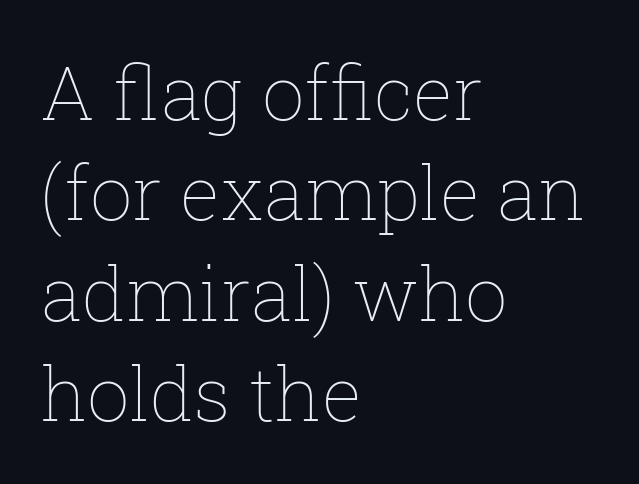
{"italic": "no", "bold": "no", "weight": "thin", "width": "normal", "stroke_contrast": "low", "x_height": "medium", "monospaced": "no", "underline": "no", "align": "left", "line_spacing": "normal", "line_spacing_ratio": 1.34, "letter_spacing": "normal", "letter_spacing_em": 0.0, "glyph_px": 75}
